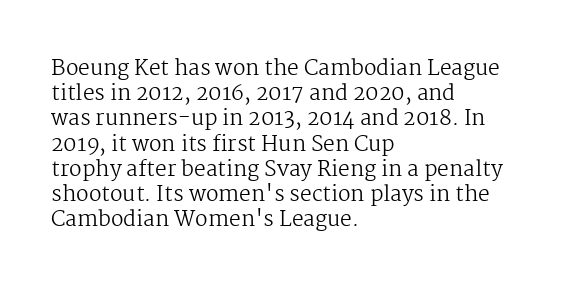
The letterforms sit shoulder to shoulder at normal distance. Typeset ragged right — the left edge is the straight one. The lettering holds an erect, upright posture throughout. Vertical stems look standard width or narrower in stroke. Beneath every word, the page is bare.
